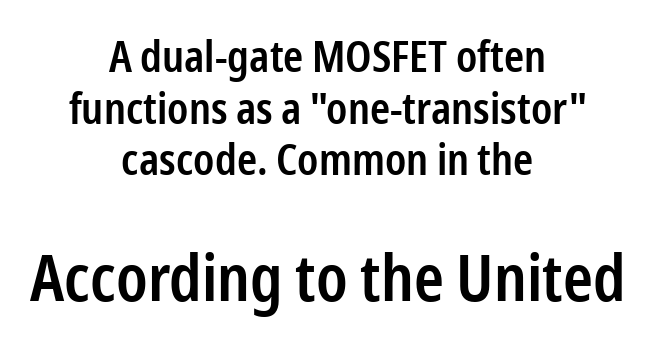
Q: Is the text bold? A: Semi-bold.
Q: Is the text italic (slanted)? A: No, it is upright.
Q: Is the typeface a serif or a sans-serif typeface? A: Sans-serif.
Q: Is the text underlined? A: No.
Q: How is the paragraph aligned? A: Centered.
Q: Is the spacing between letters normal or unusually wide? A: Normal.
Q: Which block of text is set in a larger size, the first (top) or the second (bottom)? A: The second (bottom) one.
Q: Width (condensed, normal, or wide)? A: Condensed.
Q: Stroke contrast? A: Low.
Q: x-height? A: Medium.
Q: Monospaced? A: No.
